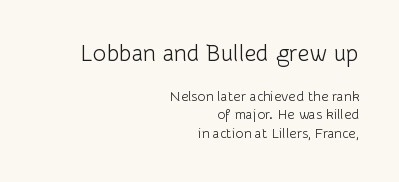
{"italic": "no", "bold": "no", "underline": "no", "align": "right", "line_spacing": "normal", "line_spacing_ratio": 1.3, "letter_spacing": "normal", "letter_spacing_em": 0.0, "larger_block": "first", "size_ratio": 1.64, "glyph_px": 23}
